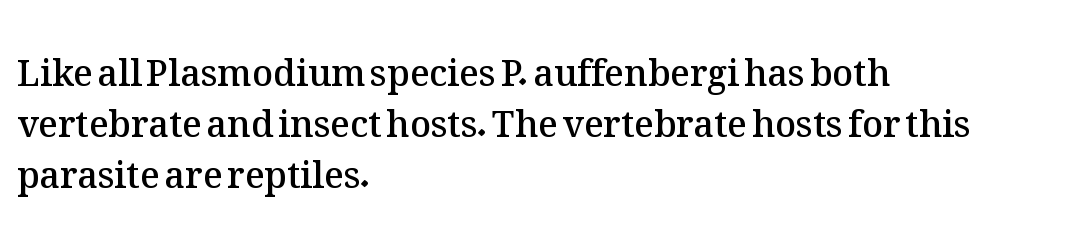
{"italic": "no", "bold": "semi", "weight": "semibold", "width": "normal", "stroke_contrast": "medium", "x_height": "medium", "monospaced": "no", "underline": "no", "align": "left", "line_spacing": "normal", "line_spacing_ratio": 1.41, "letter_spacing": "normal", "letter_spacing_em": 0.0, "glyph_px": 36}
